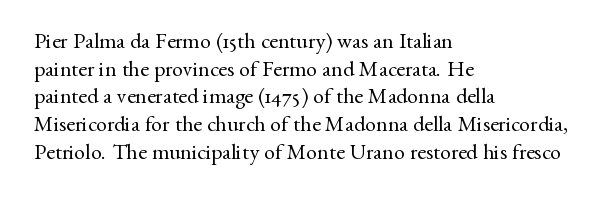
Q: Is the text bold? A: No.
Q: Is the text italic (slanted)? A: No, it is upright.
Q: Is the text underlined? A: No.
Q: How is the paragraph aligned? A: Left-aligned.
Q: Is the spacing between letters normal or unusually wide? A: Normal.
Q: Is the spacing between lines tight, normal or loose? A: Normal.
